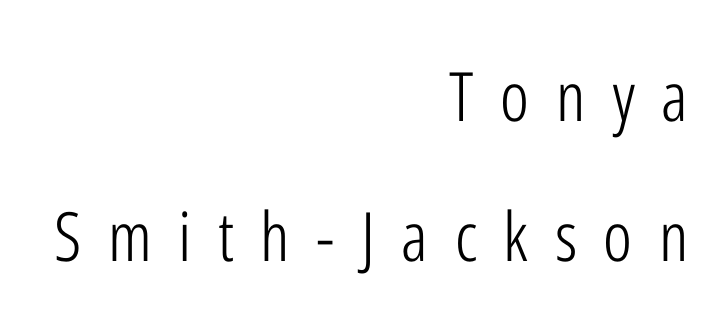
{"serif": "no", "italic": "no", "bold": "no", "weight": "light", "width": "condensed", "stroke_contrast": "low", "x_height": "medium", "monospaced": "no", "underline": "no", "align": "right", "line_spacing": "loose", "line_spacing_ratio": 2.06, "letter_spacing": "wide", "letter_spacing_em": 0.39, "glyph_px": 68}
